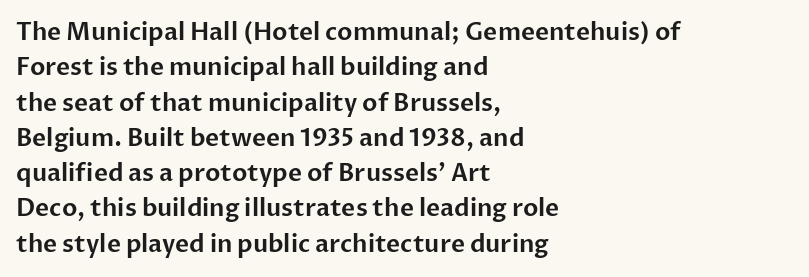
The passage shown stacks its lines at a standard gap. No extra tracking has been applied to these lines. Compared with a centered layout, this one pins lines to the left instead. The area under the type is left untouched. When letters stand straight like this, we call the style roman or upright.
